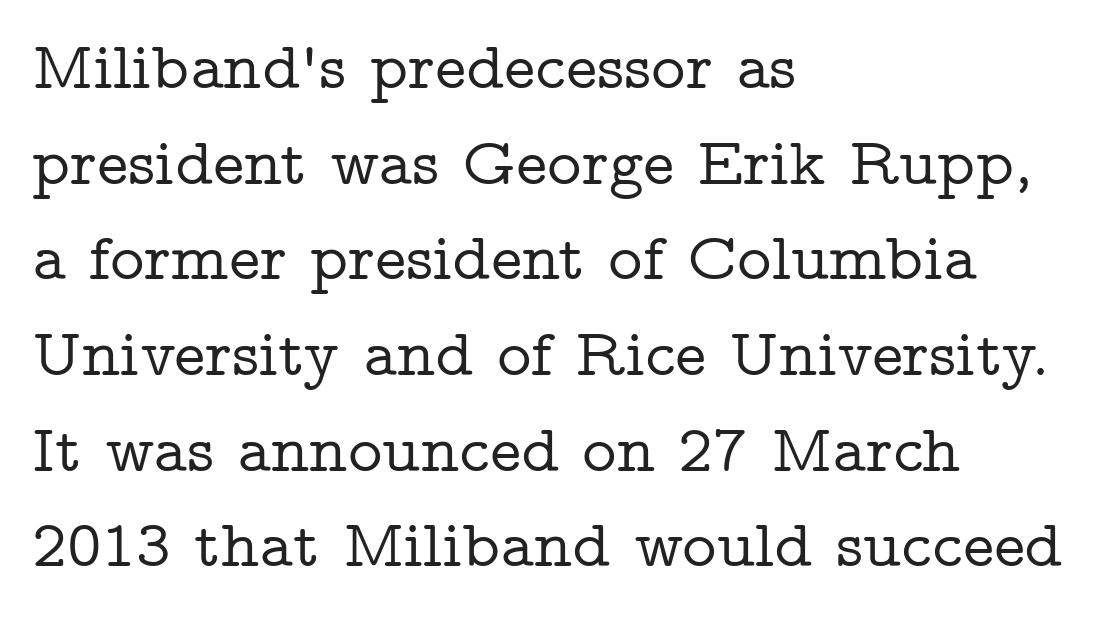
Q: Is the text italic (slanted)? A: No, it is upright.
Q: Is the typeface a serif or a sans-serif typeface? A: Serif.
Q: Is the text underlined? A: No.
Q: How is the paragraph aligned? A: Left-aligned.
Q: Is the spacing between letters normal or unusually wide? A: Normal.
Q: Is the spacing between lines tight, normal or loose? A: Normal.
Q: Width (condensed, normal, or wide)? A: Wide.
Q: Stroke contrast? A: Low.
Q: x-height? A: Medium.
Q: Monospaced? A: No.
